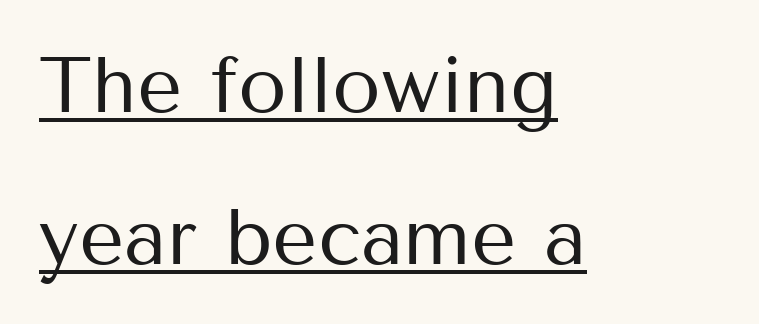
Q: Is the text bold? A: No.
Q: Is the text italic (slanted)? A: No, it is upright.
Q: Is the typeface a serif or a sans-serif typeface? A: Sans-serif.
Q: Is the text underlined? A: Yes.
Q: How is the paragraph aligned? A: Left-aligned.
Q: Is the spacing between letters normal or unusually wide? A: Normal.
Q: Is the spacing between lines tight, normal or loose? A: Loose.
Q: Width (condensed, normal, or wide)? A: Normal.
Q: Stroke contrast? A: Medium.
Q: x-height? A: Medium.
Q: Monospaced? A: No.
